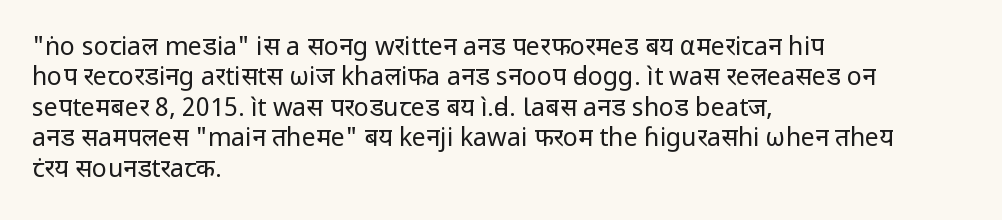
Nope, not italic — everything's standing straight. Only glyphs here, with clear space below each row. Leftover space on each line is placed entirely after the last word. The gaps between neighbouring characters are ordinary and unremarkable. A light-to-regular cut is what we see here.
